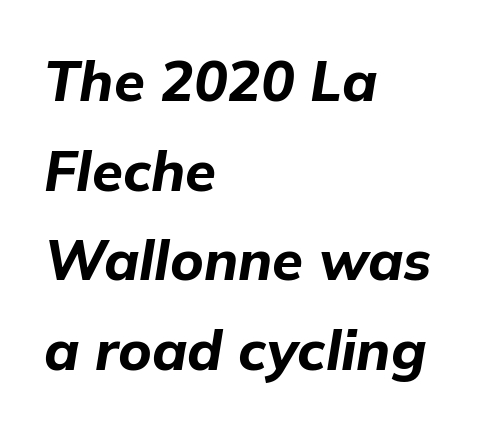
Q: Is the text bold? A: Yes.
Q: Is the text italic (slanted)? A: Yes, it leans right by about 9 degrees.
Q: Is the text underlined? A: No.
Q: How is the paragraph aligned? A: Left-aligned.
Q: Is the spacing between letters normal or unusually wide? A: Normal.
Q: Is the spacing between lines tight, normal or loose? A: Normal.
Q: Width (condensed, normal, or wide)? A: Normal.
Q: Stroke contrast? A: Low.
Q: x-height? A: Medium.
Q: Monospaced? A: No.
